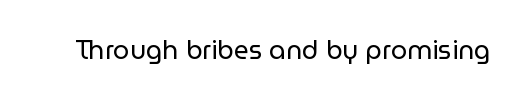
{"italic": "no", "bold": "no", "underline": "no", "letter_spacing": "normal", "letter_spacing_em": 0.0, "glyph_px": 26}
